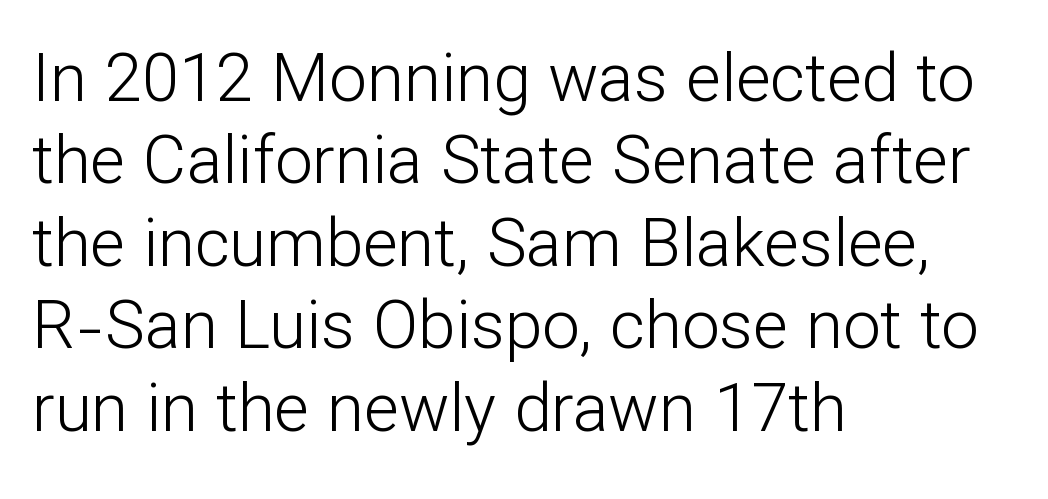
{"serif": "no", "italic": "no", "bold": "no", "weight": "light", "width": "normal", "stroke_contrast": "low", "x_height": "medium", "monospaced": "no", "underline": "no", "align": "left", "line_spacing_ratio": 1.23, "letter_spacing": "normal", "letter_spacing_em": 0.0, "glyph_px": 67}
